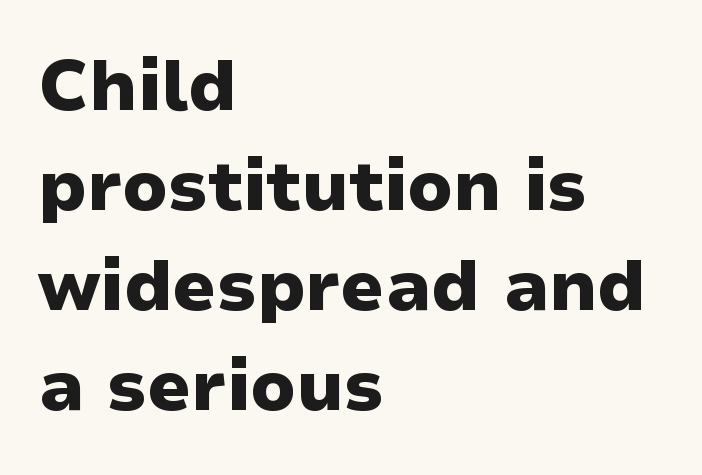
{"serif": "no", "italic": "no", "bold": "yes", "weight": "heavy", "width": "normal", "stroke_contrast": "low", "x_height": "medium", "monospaced": "no", "underline": "no", "align": "left", "line_spacing": "normal", "line_spacing_ratio": 1.41, "letter_spacing": "normal", "letter_spacing_em": 0.0, "glyph_px": 71}
